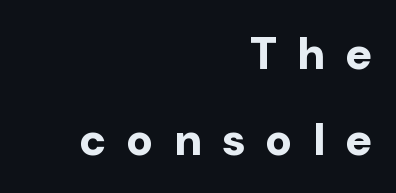
Q: Is the text bold? A: Yes.
Q: Is the text italic (slanted)? A: No, it is upright.
Q: Is the typeface a serif or a sans-serif typeface? A: Sans-serif.
Q: Is the text underlined? A: No.
Q: How is the paragraph aligned? A: Right-aligned.
Q: Is the spacing between letters normal or unusually wide? A: Unusually wide.
Q: Is the spacing between lines tight, normal or loose? A: Loose.
Q: Width (condensed, normal, or wide)? A: Normal.
Q: Stroke contrast? A: Low.
Q: x-height? A: Medium.
Q: Monospaced? A: No.
